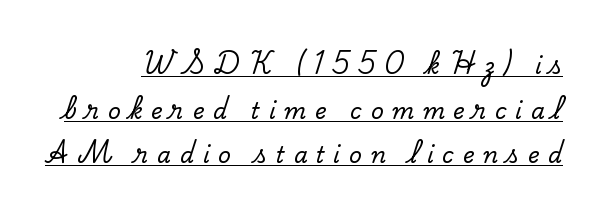
{"underline": "yes", "line_spacing": "loose", "line_spacing_ratio": 2.03, "letter_spacing": "wide", "letter_spacing_em": 0.4, "glyph_px": 22}
